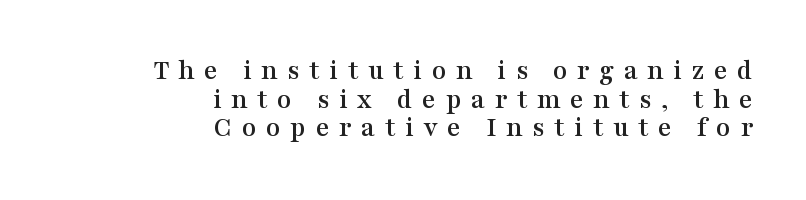
The lettering holds an erect, upright posture throughout. Does the type have serifs? Yes, each stem ends in a small foot. This rendering features lettering with no underline. You could barely slide anything between these rows. In terms of letterspacing, this is a distinctly airy, spread setting. Is this a fixed-width face? No — the glyphs have proportional, varying widths.
